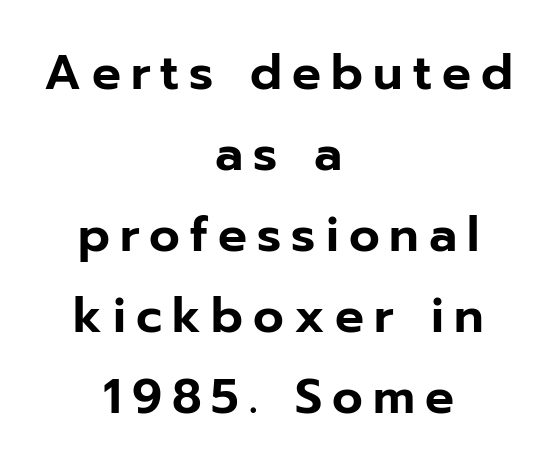
Is this a sans? Yes — the strokes have no serifs. How are the letters spaced? Widely, with obvious added tracking. Designer's note — italics off, roman on. Do the characters align in a grid? No, the font is proportional.
